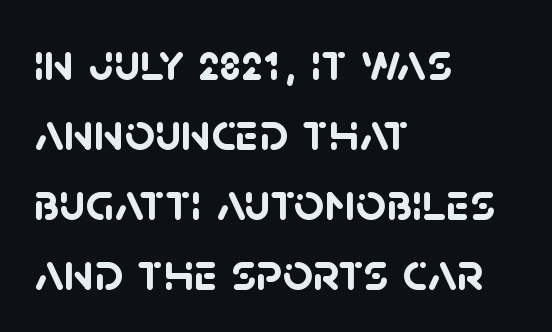
Q: Is the text bold? A: Yes.
Q: Is the typeface a serif or a sans-serif typeface? A: Sans-serif.
Q: Is the text underlined? A: No.
Q: How is the paragraph aligned? A: Left-aligned.
Q: Is the spacing between letters normal or unusually wide? A: Normal.
Q: Is the spacing between lines tight, normal or loose? A: Normal.
Q: Width (condensed, normal, or wide)? A: Normal.
Q: Stroke contrast? A: Low.
Q: x-height? A: Large.
Q: Monospaced? A: No.
